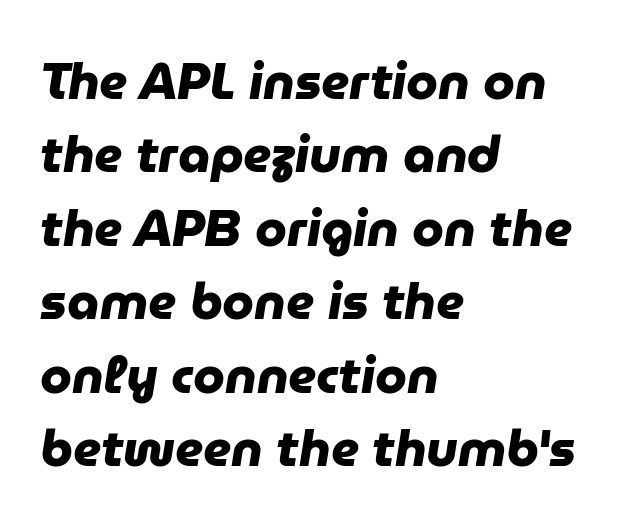
Q: Is the text bold? A: Yes.
Q: Is the typeface a serif or a sans-serif typeface? A: Sans-serif.
Q: Is the text underlined? A: No.
Q: How is the paragraph aligned? A: Left-aligned.
Q: Is the spacing between letters normal or unusually wide? A: Normal.
Q: Is the spacing between lines tight, normal or loose? A: Normal.
Q: Width (condensed, normal, or wide)? A: Normal.
Q: Stroke contrast? A: Low.
Q: x-height? A: Medium.
Q: Monospaced? A: No.
